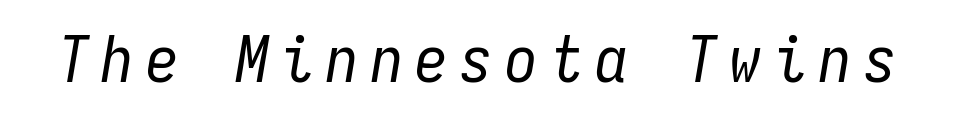
{"italic": "yes", "lean": "right", "slant_degrees": 9, "bold": "no", "weight": "regular", "width": "condensed", "stroke_contrast": "low", "x_height": "medium", "monospaced": "yes", "underline": "no", "glyph_px": 65}
